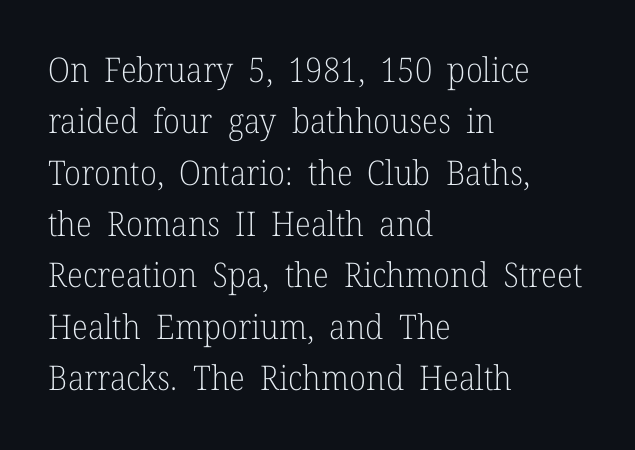
The image shows 34 px light serif type, upright; set left-aligned, normal line spacing (1.51x), normal letter spacing, not underlined; low stroke contrast and a medium x-height.
